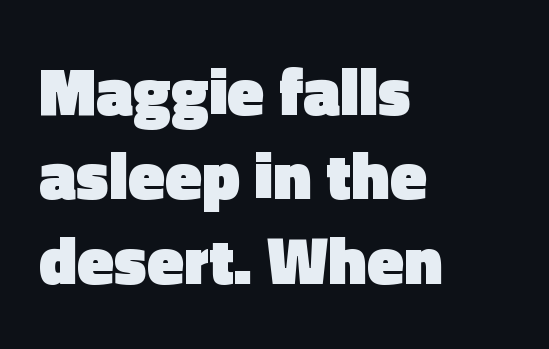
Check under the words: just untouched page. The horizontal fit of the characters is conventional and even. The face used here is proportionally spaced, like ordinary book or web type. Compared with an ordinary text face, these strokes are far heavier — a full bold.
